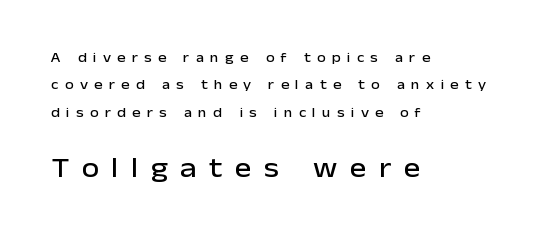
{"serif": "no", "italic": "no", "width": "normal", "stroke_contrast": "low", "x_height": "medium", "monospaced": "no", "underline": "no", "align": "left", "line_spacing": "loose", "line_spacing_ratio": 1.96, "letter_spacing": "wide", "letter_spacing_em": 0.45, "larger_block": "second", "size_ratio": 2.0, "glyph_px": 28}
